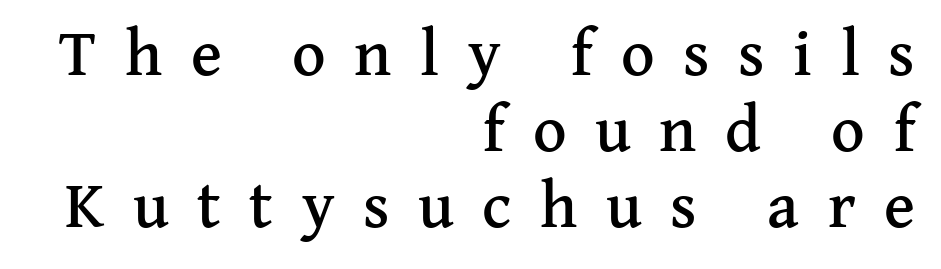
Check where the strokes stop: tiny serifs finish them off. The horizontal fit of the characters is loose and conspicuously gappy. A roman cut, with each character standing at attention. Letters rest on an invisible, unmarked baseline. Spacing verdict: proportional, widths tailored to each character. A student would call this right alignment; a typographer would say flush right, rag left.
